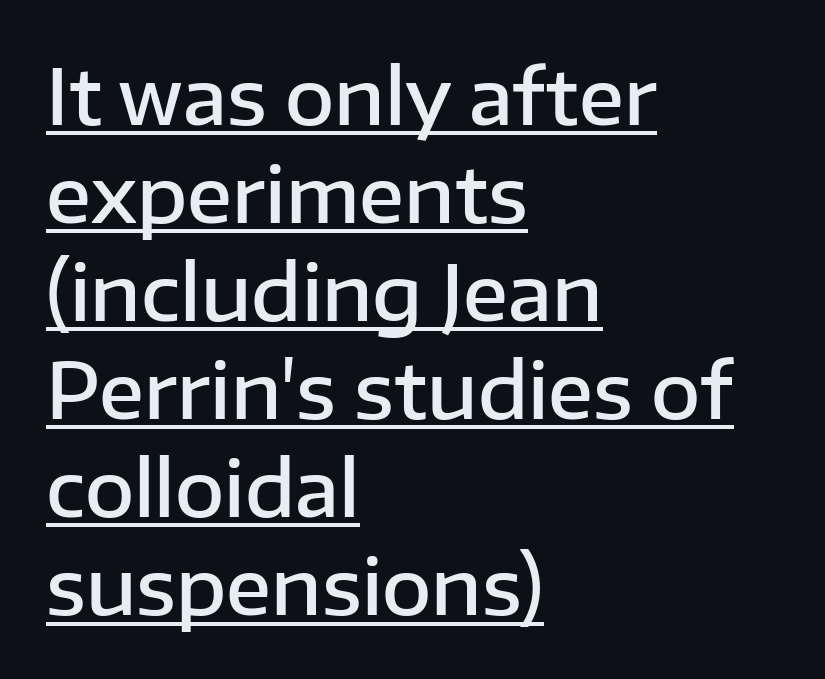
Q: Is the text bold? A: Semi-bold.
Q: Is the text italic (slanted)? A: No, it is upright.
Q: Is the typeface a serif or a sans-serif typeface? A: Sans-serif.
Q: Is the text underlined? A: Yes.
Q: How is the paragraph aligned? A: Left-aligned.
Q: Is the spacing between letters normal or unusually wide? A: Normal.
Q: Is the spacing between lines tight, normal or loose? A: Normal.
Q: Width (condensed, normal, or wide)? A: Normal.
Q: Stroke contrast? A: Low.
Q: x-height? A: Medium.
Q: Monospaced? A: No.
